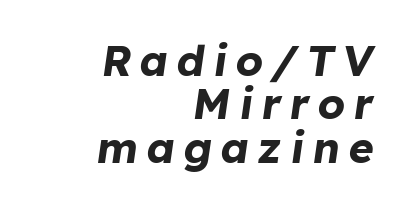
Q: Is the text bold? A: Yes.
Q: Is the text italic (slanted)? A: Yes, it leans right by about 8 degrees.
Q: Is the text underlined? A: No.
Q: How is the paragraph aligned? A: Right-aligned.
Q: Is the spacing between letters normal or unusually wide? A: Unusually wide.
Q: Is the spacing between lines tight, normal or loose? A: Tight.
Q: Width (condensed, normal, or wide)? A: Normal.
Q: Stroke contrast? A: Low.
Q: x-height? A: Medium.
Q: Monospaced? A: No.
